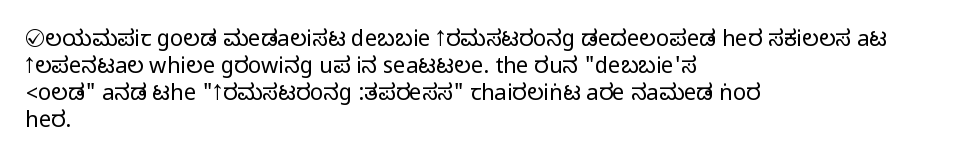
Is the block centered? No — it sits flush against the left margin. Beneath every word, the page is bare. What stands out about the letter spacing? Nothing — it is the standard amount. The lettering stays uniformly vertical, giving the passage a roman look.
